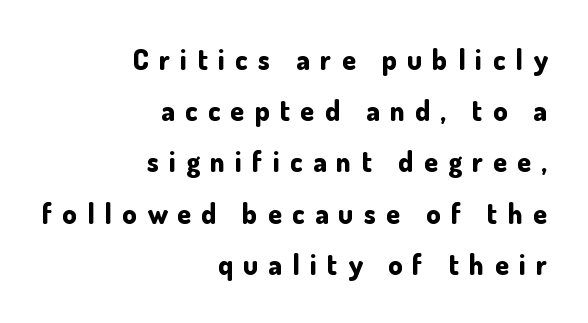
The image shows 28 px bold sans-serif type, upright; set right-aligned, line spacing 1.83x, unusually wide letter spacing (+0.37 em), not underlined; low stroke contrast and a small x-height.
